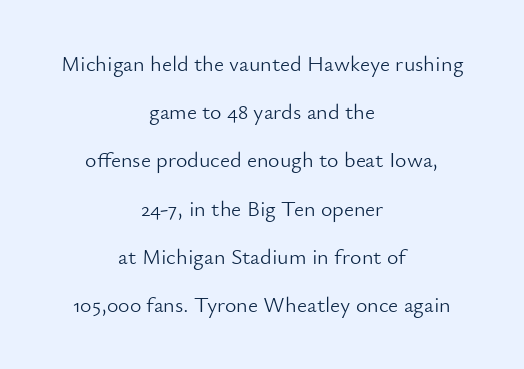
The image shows 22 px text type, upright; set centered, loose line spacing (2.19x), normal letter spacing, not underlined.
